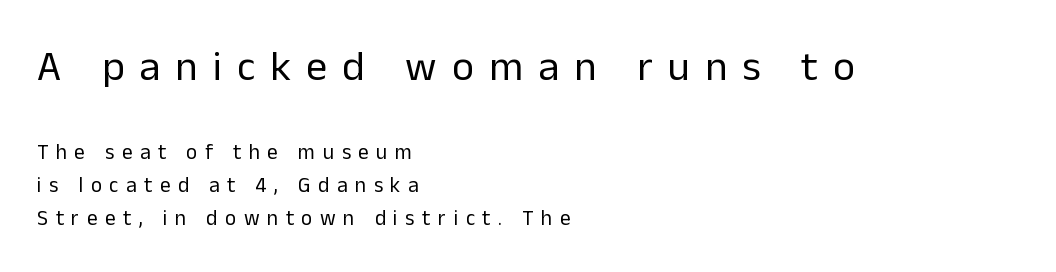
Descender tails drop into unmarked territory. The glyphs in this specimen are sans serif. The weight would be labelled regular, book, light, or lighter still. Each word looks stretched out because of the extra space between its letters. It's the straight-up-and-down kind of type.
